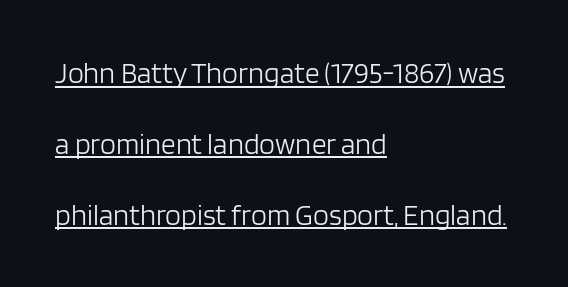
{"serif": "no", "italic": "no", "bold": "no", "weight": "light", "width": "normal", "stroke_contrast": "low", "x_height": "large", "monospaced": "no", "underline": "yes", "align": "left", "line_spacing": "loose", "line_spacing_ratio": 2.44, "letter_spacing": "normal", "letter_spacing_em": 0.0, "glyph_px": 29}
